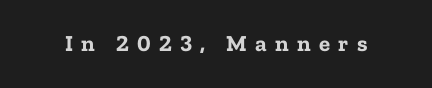
The lettering stays uniformly vertical, giving the passage a roman look. You could only call the tracking loose — the letters float apart. Unmarked baselines from the first word to the last. Plenty of ink on the page — the face is bold.
